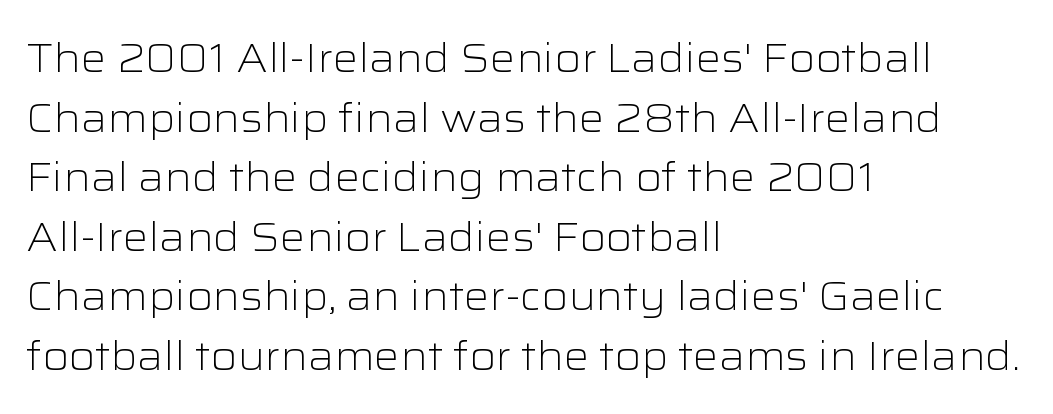
The image shows 40 px light, wide sans-serif type, upright; set left-aligned, normal line spacing (1.49x), normal letter spacing, not underlined; low stroke contrast and a medium x-height.
